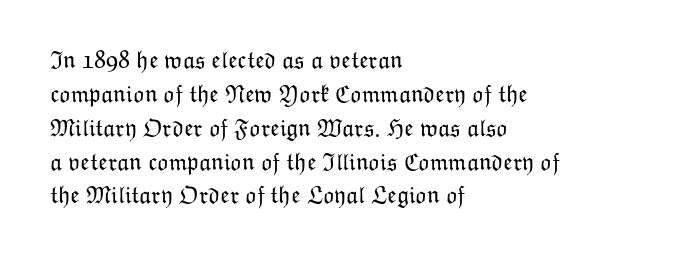
Q: Is the text bold? A: No.
Q: Is the text italic (slanted)? A: No, it is upright.
Q: Is the text underlined? A: No.
Q: How is the paragraph aligned? A: Left-aligned.
Q: Is the spacing between letters normal or unusually wide? A: Normal.
Q: Is the spacing between lines tight, normal or loose? A: Normal.
